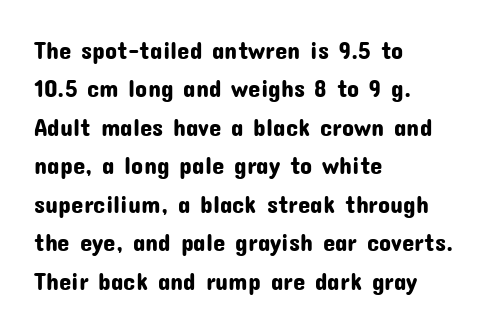
The image shows 25 px text type, upright; set left-aligned, normal line spacing (1.54x), normal letter spacing, not underlined.
